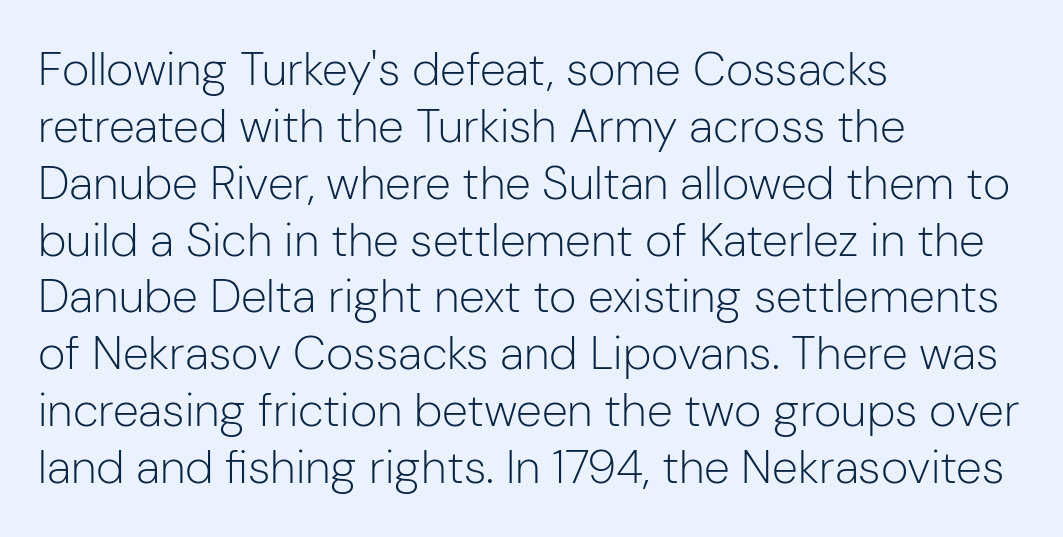
The image shows 47 px light sans-serif type, upright; set left-aligned, line spacing 1.21x, normal letter spacing, not underlined; low stroke contrast and a medium x-height.
